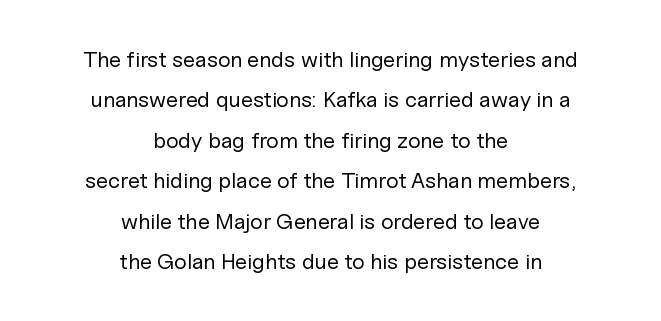
Q: Is the text bold? A: No.
Q: Is the text italic (slanted)? A: No, it is upright.
Q: Is the text underlined? A: No.
Q: How is the paragraph aligned? A: Centered.
Q: Is the spacing between letters normal or unusually wide? A: Normal.
